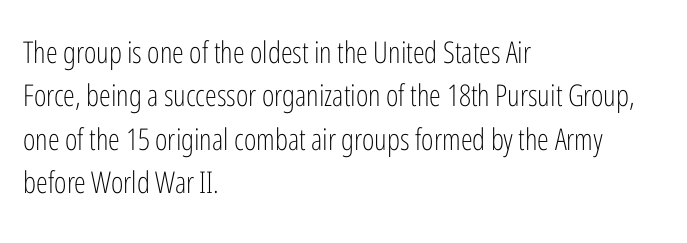
Q: Is the text bold? A: No.
Q: Is the text italic (slanted)? A: No, it is upright.
Q: Is the typeface a serif or a sans-serif typeface? A: Sans-serif.
Q: Is the text underlined? A: No.
Q: How is the paragraph aligned? A: Left-aligned.
Q: Is the spacing between letters normal or unusually wide? A: Normal.
Q: Is the spacing between lines tight, normal or loose? A: Normal.
Q: Width (condensed, normal, or wide)? A: Condensed.
Q: Stroke contrast? A: Low.
Q: x-height? A: Medium.
Q: Monospaced? A: No.
